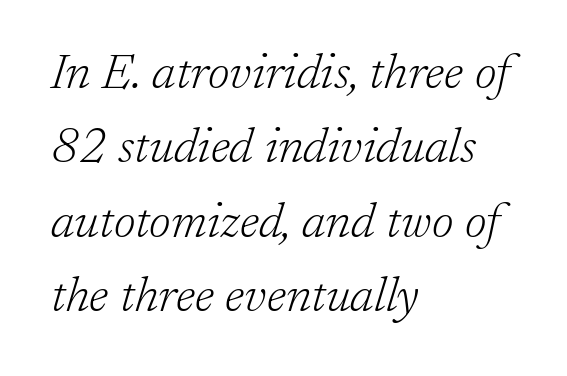
{"serif": "yes", "italic": "yes", "lean": "right", "slant_degrees": 17, "bold": "no", "weight": "light", "width": "normal", "stroke_contrast": "low", "x_height": "medium", "monospaced": "no", "underline": "no", "align": "left", "line_spacing": "normal", "line_spacing_ratio": 1.52, "letter_spacing": "normal", "letter_spacing_em": 0.0, "glyph_px": 49}
